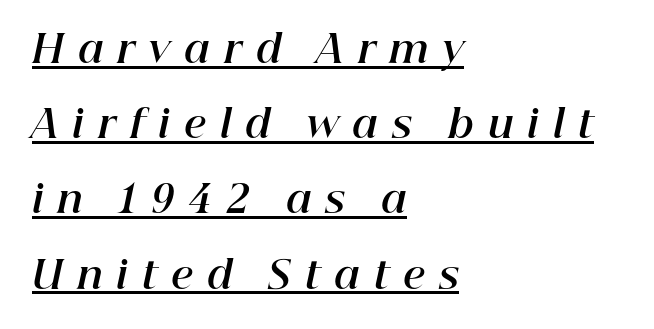
The image shows 38 px bold type, italic (leaning right); set left-aligned, loose line spacing (1.98x), unusually wide letter spacing (+0.37 em), underlined; high stroke contrast and a medium x-height.
